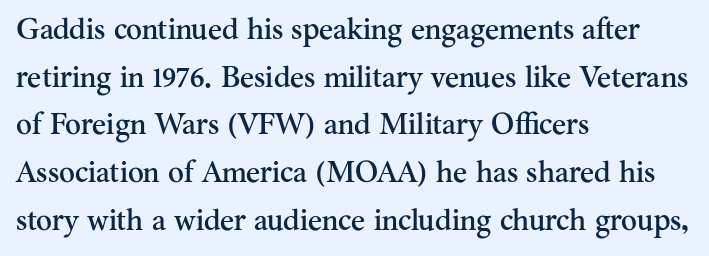
{"serif": "yes", "italic": "no", "width": "normal", "stroke_contrast": "medium", "x_height": "small", "monospaced": "no", "underline": "no", "align": "left", "line_spacing": "normal", "line_spacing_ratio": 1.59, "letter_spacing": "normal", "letter_spacing_em": 0.0, "glyph_px": 30}
